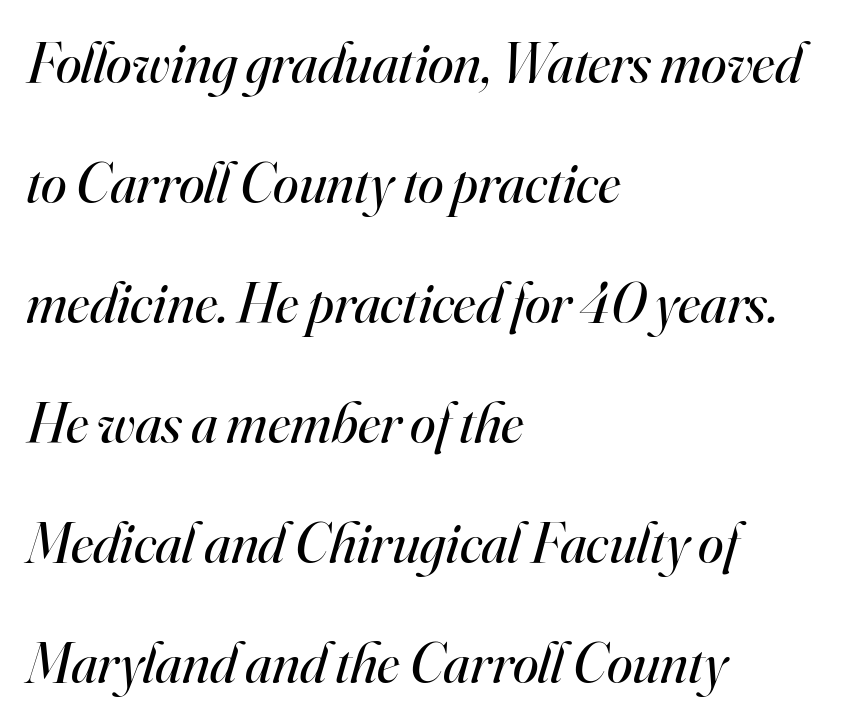
What's the leading like? Stretched, with rows far apart. Does the copy run flush right? No — it runs flush left. Yep, those are serifs on the letters. Ink coverage per letter is moderate at most.
